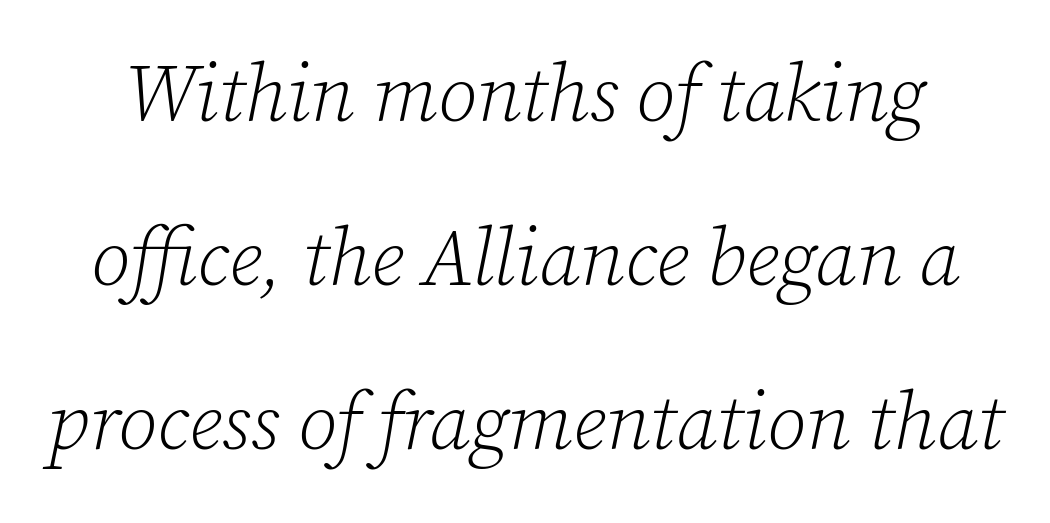
{"serif": "yes", "italic": "yes", "lean": "right", "slant_degrees": 12, "bold": "no", "weight": "light", "width": "normal", "stroke_contrast": "low", "x_height": "medium", "monospaced": "no", "underline": "no", "line_spacing": "loose", "line_spacing_ratio": 2.05, "letter_spacing": "normal", "letter_spacing_em": 0.0, "glyph_px": 80}
